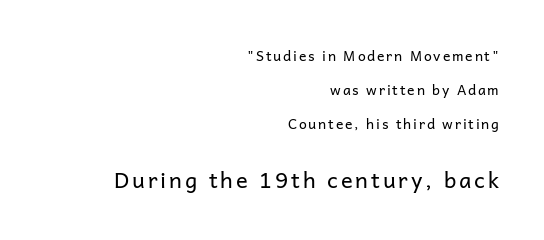
Q: Is the text bold? A: No.
Q: Is the text italic (slanted)? A: No, it is upright.
Q: Is the text underlined? A: No.
Q: How is the paragraph aligned? A: Right-aligned.
Q: Is the spacing between lines tight, normal or loose? A: Loose.
Q: Which block of text is set in a larger size, the first (top) or the second (bottom)? A: The second (bottom) one.
